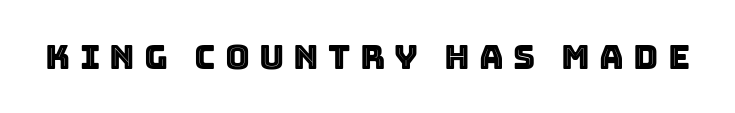
Q: Is the text italic (slanted)? A: No, it is upright.
Q: Is the text underlined? A: No.
Q: Is the spacing between letters normal or unusually wide? A: Unusually wide.
Q: Width (condensed, normal, or wide)? A: Normal.
Q: x-height? A: Large.
Q: Monospaced? A: No.
